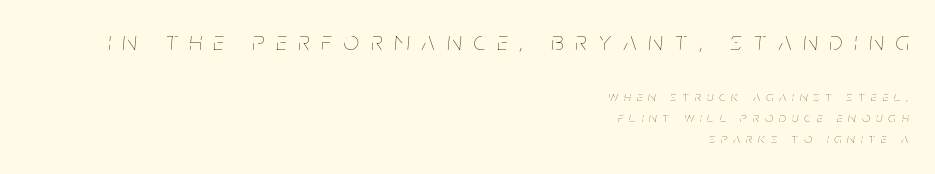
{"italic": "yes", "lean": "right", "slant_degrees": 5, "bold": "no", "underline": "no", "align": "right", "line_spacing": "normal", "line_spacing_ratio": 1.5, "letter_spacing": "wide", "letter_spacing_em": 0.45, "larger_block": "first", "size_ratio": 1.93, "glyph_px": 27}
